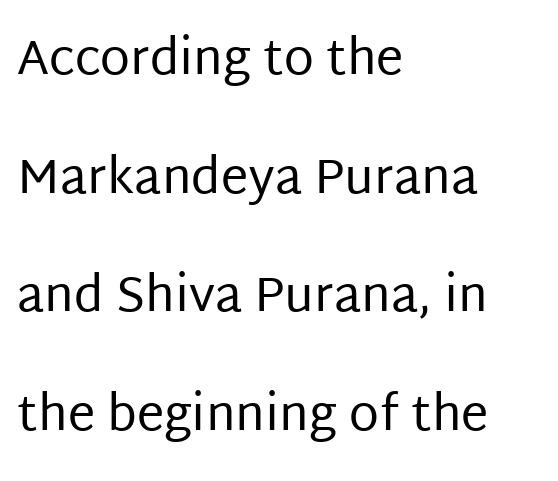
Q: Is the text bold? A: No.
Q: Is the text italic (slanted)? A: No, it is upright.
Q: Is the typeface a serif or a sans-serif typeface? A: Sans-serif.
Q: Is the text underlined? A: No.
Q: How is the paragraph aligned? A: Left-aligned.
Q: Is the spacing between letters normal or unusually wide? A: Normal.
Q: Is the spacing between lines tight, normal or loose? A: Loose.
Q: Width (condensed, normal, or wide)? A: Normal.
Q: Stroke contrast? A: Low.
Q: x-height? A: Large.
Q: Monospaced? A: No.
